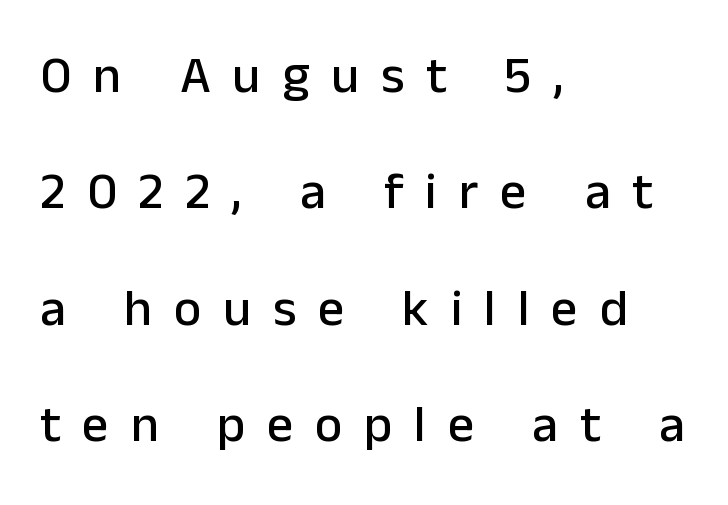
Q: Is the text italic (slanted)? A: No, it is upright.
Q: Is the typeface a serif or a sans-serif typeface? A: Sans-serif.
Q: Is the text underlined? A: No.
Q: How is the paragraph aligned? A: Left-aligned.
Q: Is the spacing between letters normal or unusually wide? A: Unusually wide.
Q: Is the spacing between lines tight, normal or loose? A: Loose.
Q: Width (condensed, normal, or wide)? A: Normal.
Q: Stroke contrast? A: Low.
Q: x-height? A: Medium.
Q: Monospaced? A: No.
